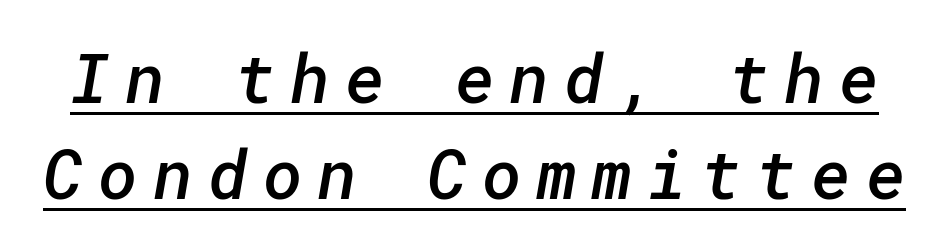
Q: Is the text bold? A: Semi-bold.
Q: Is the typeface a serif or a sans-serif typeface? A: Sans-serif.
Q: Is the text underlined? A: Yes.
Q: Is the spacing between letters normal or unusually wide? A: Unusually wide.
Q: Is the spacing between lines tight, normal or loose? A: Normal.
Q: Width (condensed, normal, or wide)? A: Normal.
Q: Stroke contrast? A: Low.
Q: x-height? A: Medium.
